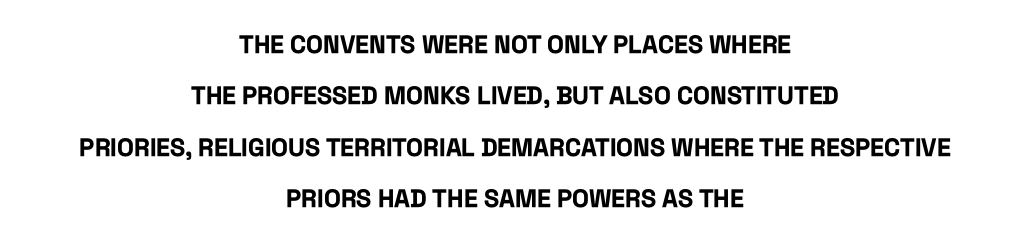
Posture: straight, roman, zero tilt. This rendering uses center alignment, leaving both contours irregular but symmetric. If you measured baseline to baseline, you'd find a long distance. Honestly, there is no underline to notice here at all. Weight: bold.
